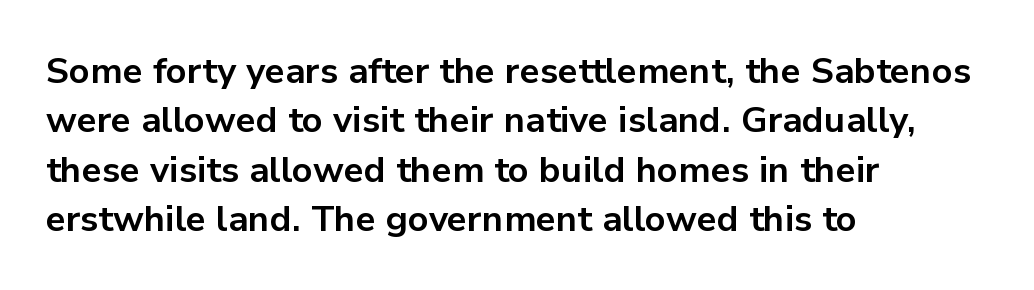
The image shows 36 px bold sans-serif type, upright; set left-aligned, normal line spacing (1.37x), normal letter spacing, not underlined; low stroke contrast and a medium x-height.
